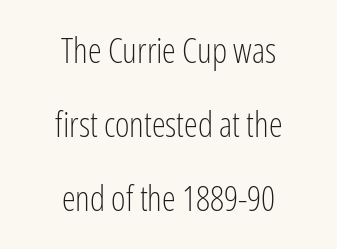
{"serif": "no", "italic": "no", "bold": "no", "weight": "light", "width": "condensed", "stroke_contrast": "low", "x_height": "medium", "monospaced": "no", "underline": "no", "align": "center", "line_spacing": "loose", "line_spacing_ratio": 2.11, "letter_spacing": "normal", "letter_spacing_em": 0.0, "glyph_px": 35}
